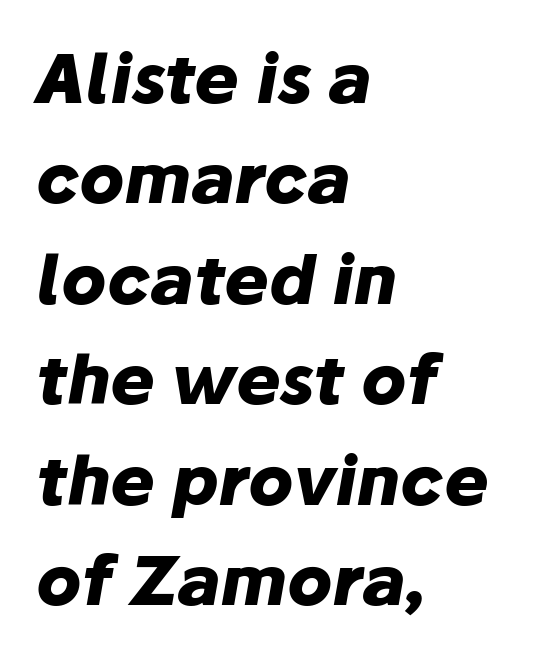
Clear beneath every line of the passage. The typesetter chose a ragged-right arrangement here. The face used here has a pronounced slope to its letters. What weight is shown? A full bold with thick strokes. The passage shown is typed in a proportional face where columns would drift. Students, note that the glyphs here touch the page at normal intervals.
